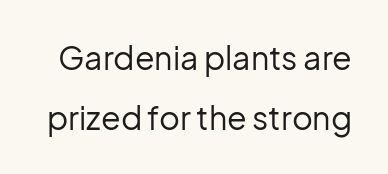
Each letter keeps its own natural width here, so spacing adapts to shape. The typeface has the unassuming heft of standard copy or less. Descender tails drop into unmarked territory. The line texture is even and compact thanks to regular tracking.
